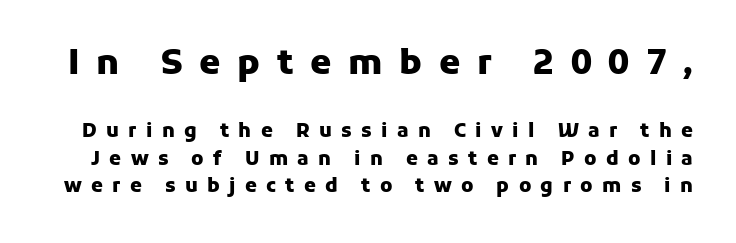
Q: Is the text bold? A: Yes.
Q: Is the text italic (slanted)? A: No, it is upright.
Q: Is the typeface a serif or a sans-serif typeface? A: Sans-serif.
Q: Is the text underlined? A: No.
Q: Is the spacing between letters normal or unusually wide? A: Unusually wide.
Q: Is the spacing between lines tight, normal or loose? A: Normal.
Q: Which block of text is set in a larger size, the first (top) or the second (bottom)? A: The first (top) one.
Q: Width (condensed, normal, or wide)? A: Normal.
Q: Stroke contrast? A: Low.
Q: x-height? A: Medium.
Q: Monospaced? A: No.
